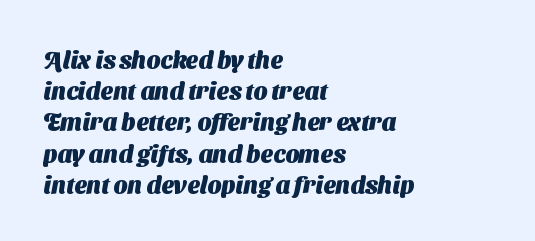
The image shows 24 px bold type; set left-aligned, normal line spacing (1.3x), normal letter spacing, not underlined.
